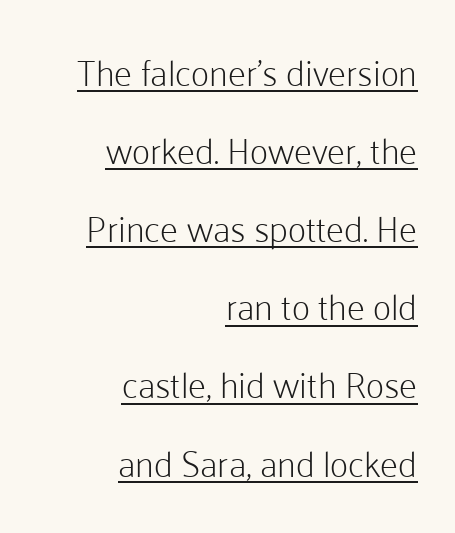
The image shows 36 px light sans-serif type, upright; set right-aligned, loose line spacing (2.17x), normal letter spacing, underlined; low stroke contrast and a medium x-height.
